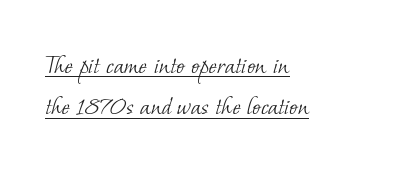
Q: Is the text bold? A: No.
Q: Is the typeface a serif or a sans-serif typeface? A: Serif.
Q: Is the text underlined? A: Yes.
Q: How is the paragraph aligned? A: Left-aligned.
Q: Is the spacing between letters normal or unusually wide? A: Normal.
Q: Is the spacing between lines tight, normal or loose? A: Normal.
Q: Width (condensed, normal, or wide)? A: Normal.
Q: Stroke contrast? A: Low.
Q: x-height? A: Small.
Q: Monospaced? A: No.
